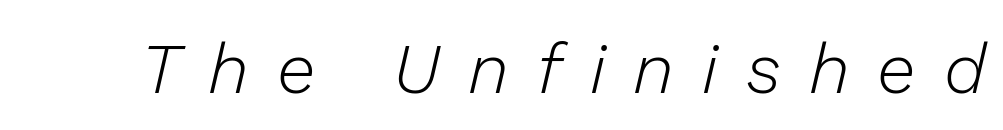
Q: Is the text bold? A: No.
Q: Is the text italic (slanted)? A: Yes, it leans right by about 13 degrees.
Q: Is the text underlined? A: No.
Q: Is the spacing between letters normal or unusually wide? A: Unusually wide.
Q: Width (condensed, normal, or wide)? A: Normal.
Q: Stroke contrast? A: Low.
Q: x-height? A: Medium.
Q: Monospaced? A: No.
